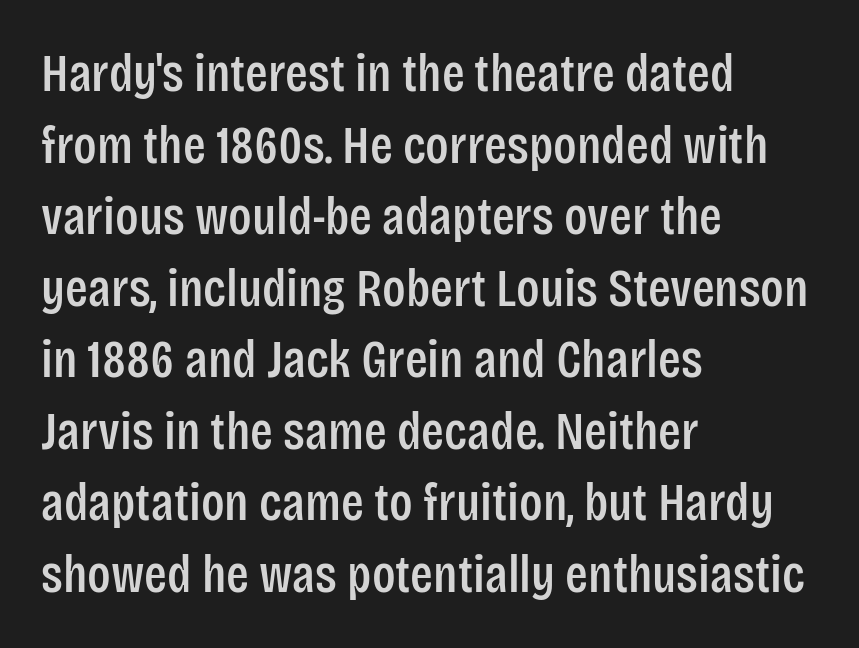
The image shows 53 px condensed sans-serif type, upright; set left-aligned, normal line spacing (1.35x), normal letter spacing, not underlined; low stroke contrast and a large x-height.
